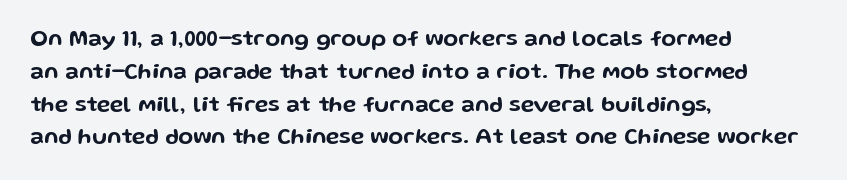
Q: Is the text italic (slanted)? A: No, it is upright.
Q: Is the text underlined? A: No.
Q: How is the paragraph aligned? A: Left-aligned.
Q: Is the spacing between letters normal or unusually wide? A: Normal.
Q: Is the spacing between lines tight, normal or loose? A: Normal.
